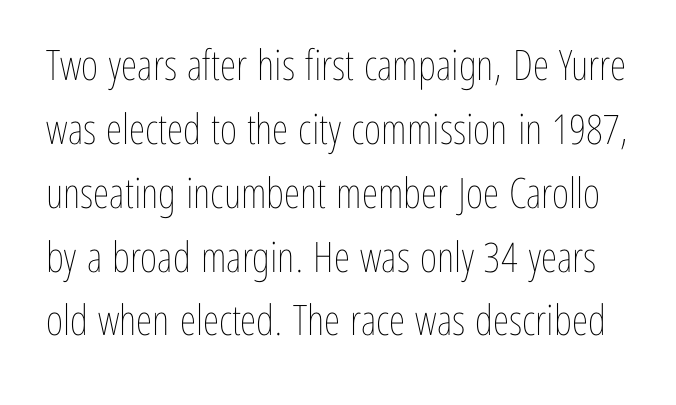
The image shows 42 px thin, condensed type, upright; set normal line spacing (1.52x), normal letter spacing, not underlined; low stroke contrast and a medium x-height.
